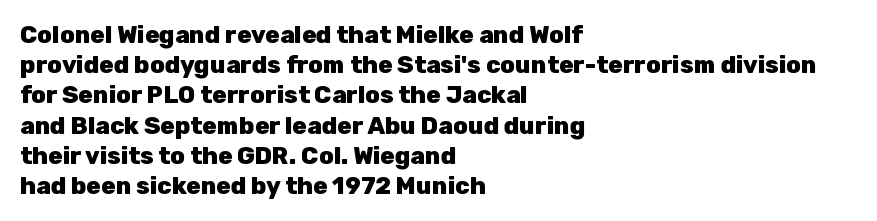
The ragged edge is on the right, which tells us the setting is flush left. The space beneath each line is pristine and unruled. This rendering leaves character spacing at its baseline value. The passage shown stacks its lines at a standard gap. Italic? Not at all — the glyphs are vertical. Emphasis by weight is at full strength: bold.
